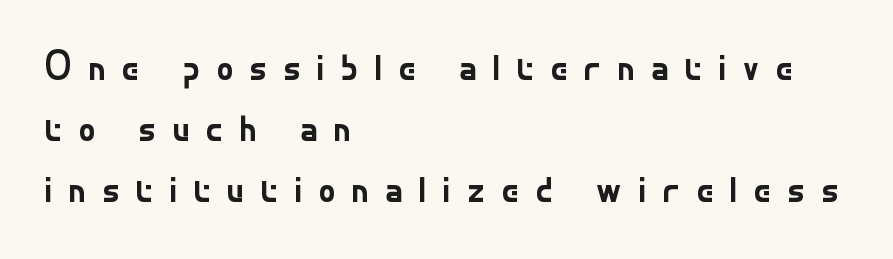
The passage is arranged the way most books set body copy — flush left. Upright lettering throughout. Display-style spreading of the glyphs; the letterfit is very open. Note the varied advance widths — an 'i' is clearly narrower than an 'm'.
